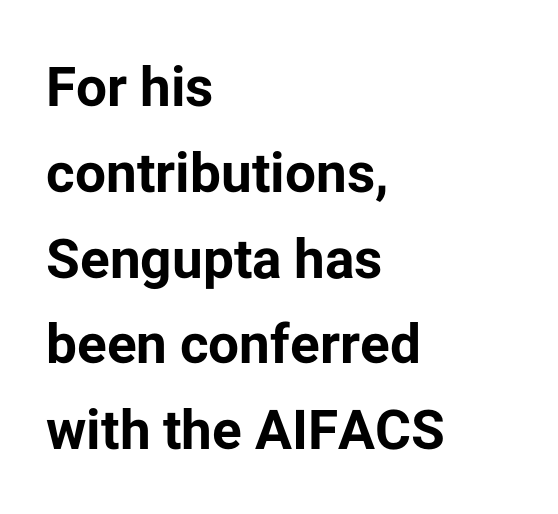
Q: Is the text bold? A: Yes.
Q: Is the text italic (slanted)? A: No, it is upright.
Q: Is the typeface a serif or a sans-serif typeface? A: Sans-serif.
Q: Is the text underlined? A: No.
Q: How is the paragraph aligned? A: Left-aligned.
Q: Is the spacing between letters normal or unusually wide? A: Normal.
Q: Is the spacing between lines tight, normal or loose? A: Normal.
Q: Width (condensed, normal, or wide)? A: Normal.
Q: Stroke contrast? A: Low.
Q: x-height? A: Medium.
Q: Monospaced? A: No.
